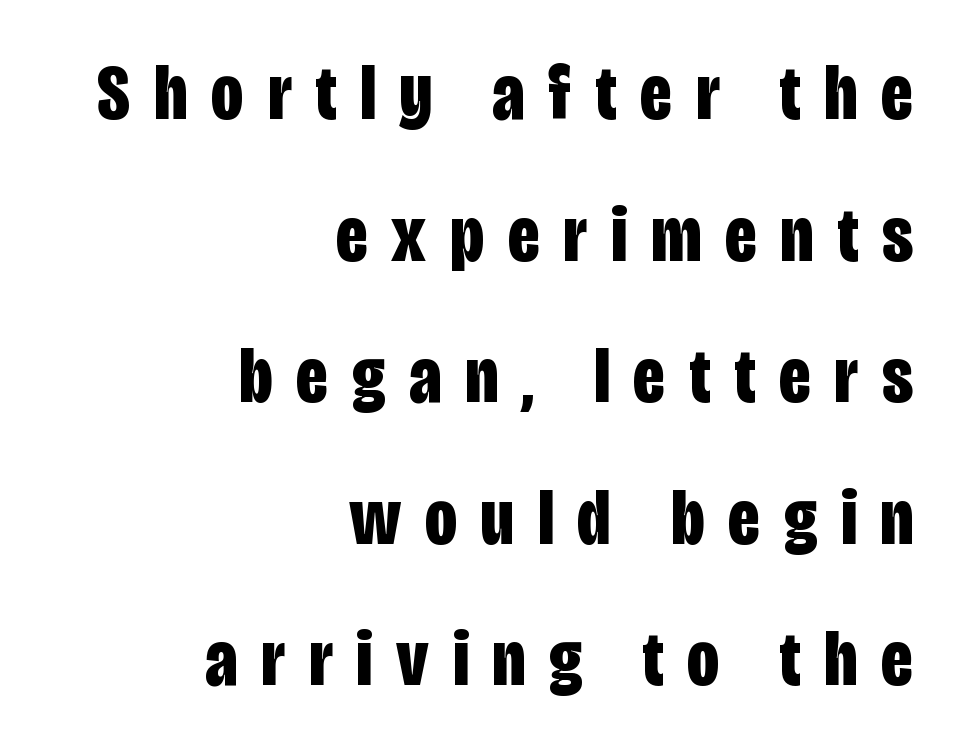
Q: Is the text bold? A: Yes.
Q: Is the text italic (slanted)? A: No, it is upright.
Q: Is the typeface a serif or a sans-serif typeface? A: Sans-serif.
Q: Is the text underlined? A: No.
Q: How is the paragraph aligned? A: Right-aligned.
Q: Is the spacing between letters normal or unusually wide? A: Unusually wide.
Q: Width (condensed, normal, or wide)? A: Condensed.
Q: Stroke contrast? A: Low.
Q: x-height? A: Large.
Q: Monospaced? A: No.
